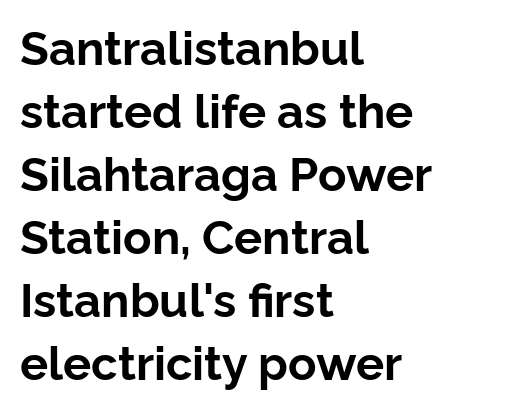
The image shows 47 px bold sans-serif type, upright; set left-aligned, normal line spacing (1.34x), normal letter spacing, not underlined; low stroke contrast and a medium x-height.
